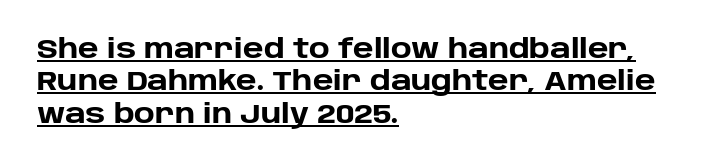
Each word holds together tightly as a unit, with standard inter-letter gaps. Whoever set this chose a conventional vertical rhythm. Heft: maximum for text — a bold. No italicization has been applied; the sample stays upright.
